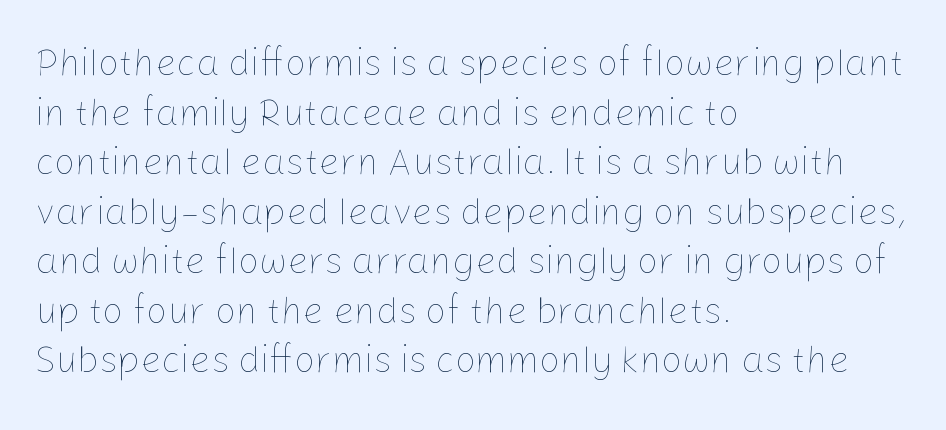
Q: Is the text bold? A: No.
Q: Is the text italic (slanted)? A: No, it is upright.
Q: Is the text underlined? A: No.
Q: How is the paragraph aligned? A: Left-aligned.
Q: Is the spacing between letters normal or unusually wide? A: Normal.
Q: Is the spacing between lines tight, normal or loose? A: Normal.
Q: Width (condensed, normal, or wide)? A: Normal.
Q: Stroke contrast? A: Low.
Q: x-height? A: Medium.
Q: Monospaced? A: No.
